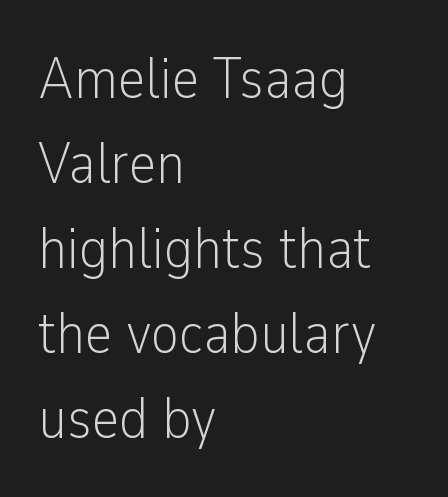
{"serif": "no", "italic": "no", "bold": "no", "weight": "light", "width": "condensed", "stroke_contrast": "low", "x_height": "medium", "monospaced": "no", "underline": "no", "align": "left", "line_spacing": "normal", "line_spacing_ratio": 1.44, "letter_spacing": "normal", "letter_spacing_em": 0.0, "glyph_px": 59}
